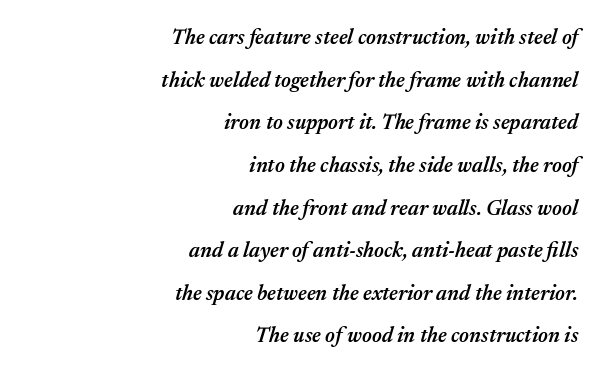
The image shows 21 px text type, italic (leaning right); set right-aligned, loose line spacing (2.03x), normal letter spacing, not underlined.
